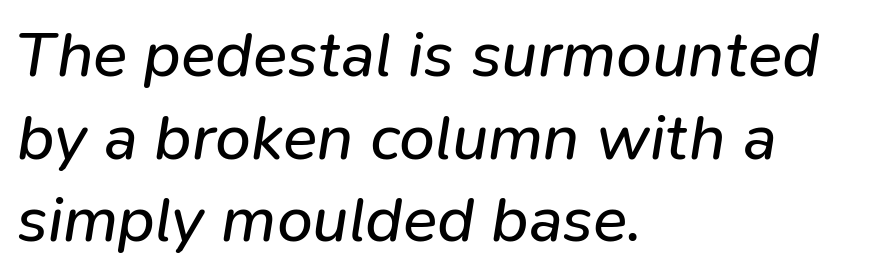
Q: Is the text bold? A: No.
Q: Is the text italic (slanted)? A: Yes, it leans right by about 9 degrees.
Q: Is the text underlined? A: No.
Q: How is the paragraph aligned? A: Left-aligned.
Q: Is the spacing between letters normal or unusually wide? A: Normal.
Q: Is the spacing between lines tight, normal or loose? A: Normal.
Q: Width (condensed, normal, or wide)? A: Normal.
Q: Stroke contrast? A: Low.
Q: x-height? A: Medium.
Q: Monospaced? A: No.
